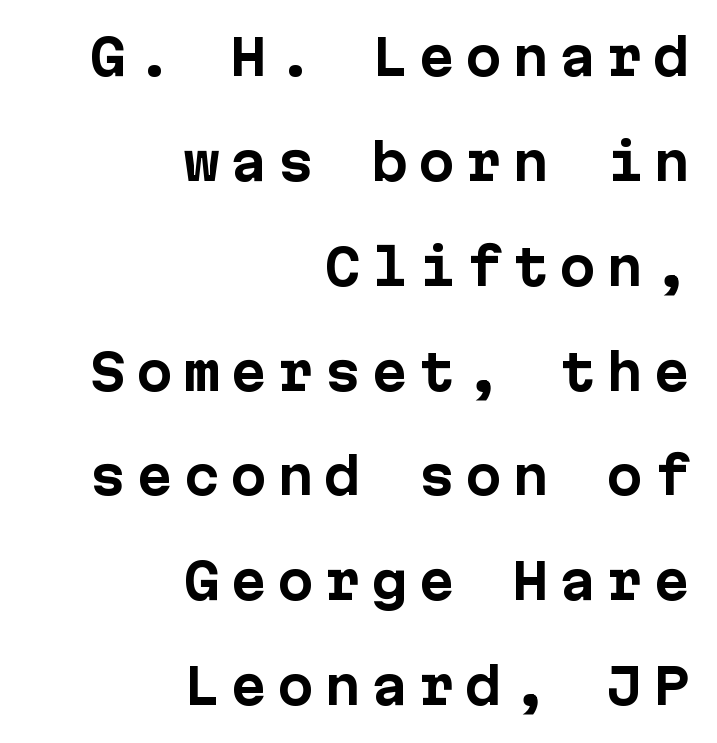
The image shows 49 px bold sans-serif type, upright, monospaced; set right-aligned, loose line spacing (2.14x), unusually wide letter spacing (+0.21 em), not underlined; low stroke contrast and a medium x-height.
